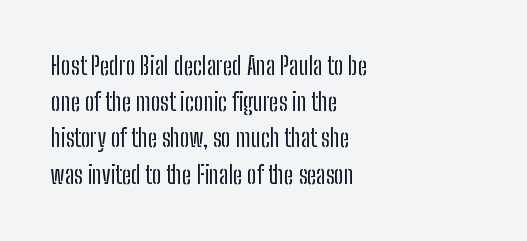
Q: Is the text bold? A: No.
Q: Is the text italic (slanted)? A: No, it is upright.
Q: Is the text underlined? A: No.
Q: How is the paragraph aligned? A: Left-aligned.
Q: Is the spacing between letters normal or unusually wide? A: Normal.
Q: Is the spacing between lines tight, normal or loose? A: Normal.
